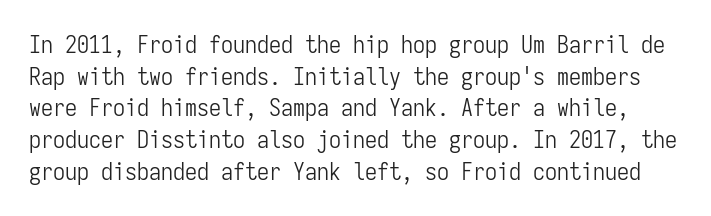
The image shows 24 px text type, upright; set normal line spacing (1.32x), normal letter spacing, not underlined.
